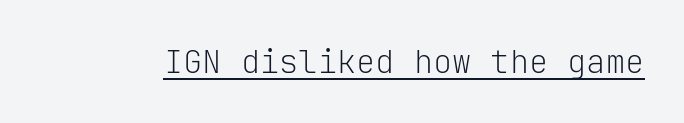
The image shows 32 px light sans-serif type, upright, monospaced; set normal letter spacing, underlined; low stroke contrast and a medium x-height.
